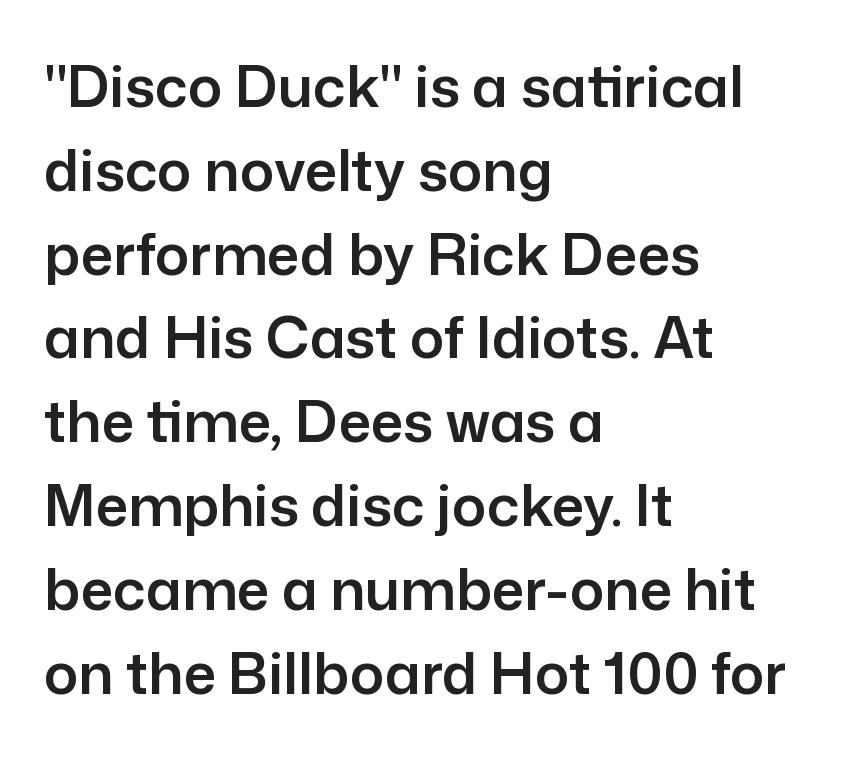
{"serif": "no", "italic": "no", "width": "normal", "stroke_contrast": "low", "x_height": "medium", "monospaced": "no", "underline": "no", "align": "left", "line_spacing": "normal", "line_spacing_ratio": 1.47, "letter_spacing": "normal", "letter_spacing_em": 0.0, "glyph_px": 57}
